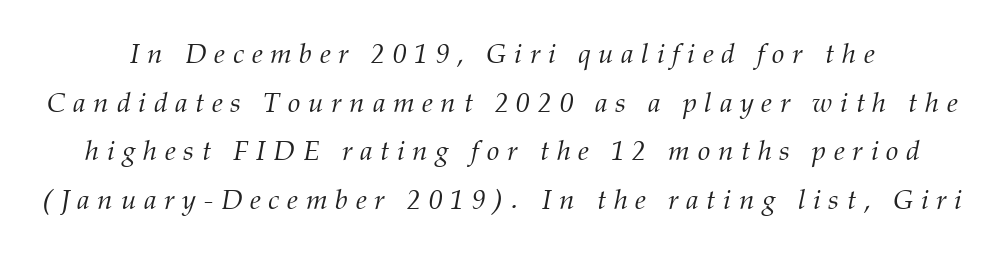
The image shows 28 px light serif type, italic (leaning right); set line spacing 1.74x, unusually wide letter spacing (+0.27 em), not underlined; medium stroke contrast and a medium x-height.
